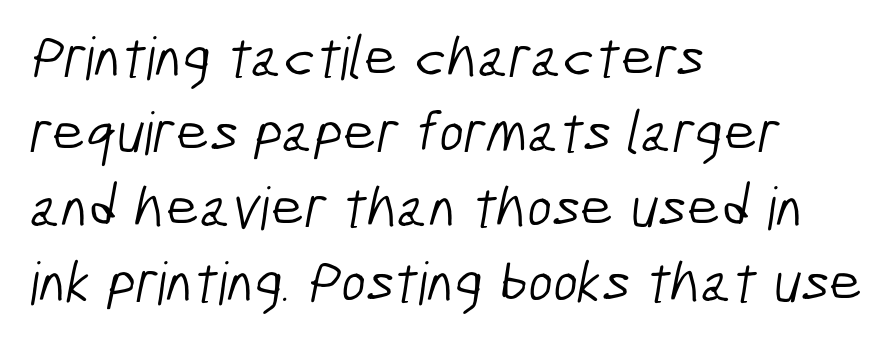
{"serif": "no", "bold": "no", "weight": "light", "width": "condensed", "stroke_contrast": "low", "x_height": "medium", "monospaced": "no", "underline": "no", "align": "left", "line_spacing": "normal", "line_spacing_ratio": 1.27, "letter_spacing": "normal", "letter_spacing_em": 0.0, "glyph_px": 59}
